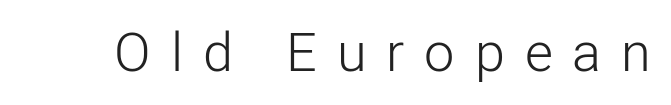
{"serif": "no", "italic": "no", "bold": "no", "weight": "light", "width": "normal", "stroke_contrast": "low", "x_height": "medium", "monospaced": "no", "underline": "no", "letter_spacing": "wide", "letter_spacing_em": 0.37, "glyph_px": 54}
